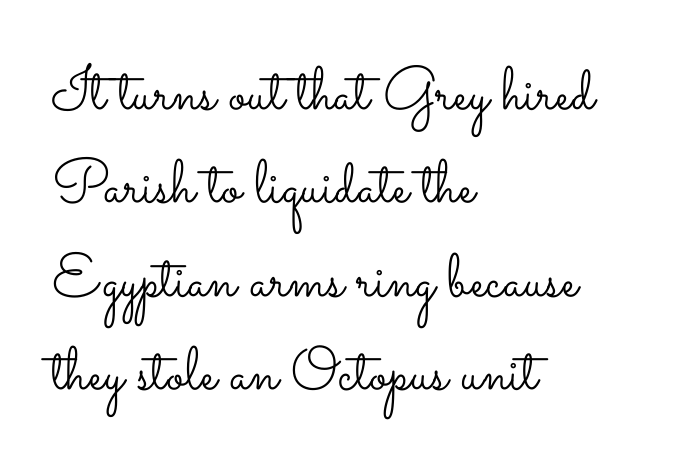
{"bold": "no", "weight": "light", "width": "wide", "stroke_contrast": "low", "x_height": "small", "monospaced": "no", "underline": "no", "align": "left", "line_spacing": "normal", "line_spacing_ratio": 1.53, "letter_spacing": "normal", "letter_spacing_em": 0.0, "glyph_px": 61}
